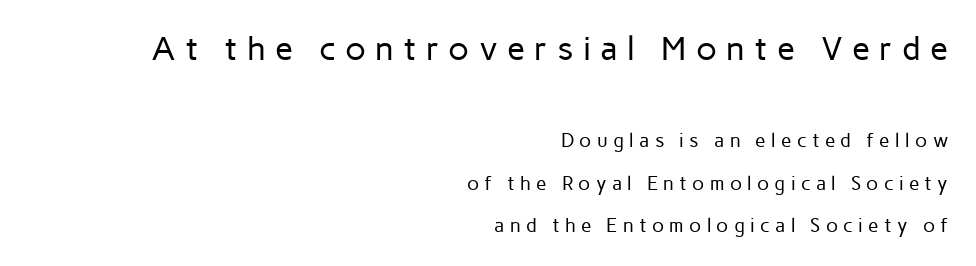
Q: Is the text bold? A: No.
Q: Is the text italic (slanted)? A: No, it is upright.
Q: Is the typeface a serif or a sans-serif typeface? A: Sans-serif.
Q: Is the text underlined? A: No.
Q: How is the paragraph aligned? A: Right-aligned.
Q: Is the spacing between letters normal or unusually wide? A: Unusually wide.
Q: Is the spacing between lines tight, normal or loose? A: Loose.
Q: Which block of text is set in a larger size, the first (top) or the second (bottom)? A: The first (top) one.
Q: Width (condensed, normal, or wide)? A: Normal.
Q: Stroke contrast? A: Low.
Q: x-height? A: Medium.
Q: Monospaced? A: No.
